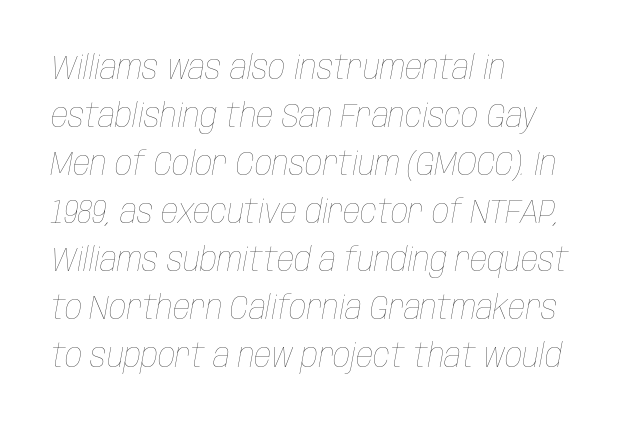
The image shows 34 px thin, condensed type, italic (leaning right); set left-aligned, normal line spacing (1.41x), normal letter spacing, not underlined; low stroke contrast and a large x-height.
